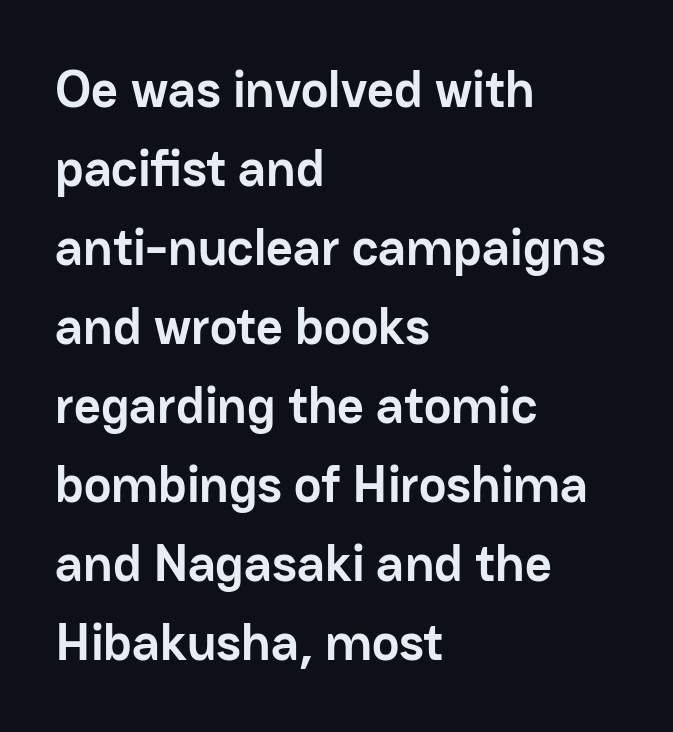
In terms of weight, the rendering is a true, heavy bold. The lines sit at an ordinary, default distance from one another. A typesetter would call this zero additional tracking. Teacher's note: observe the even left margin — that is flush-left alignment. These lines were composed using upright roman letters. A typesetter would label this face a sans.
